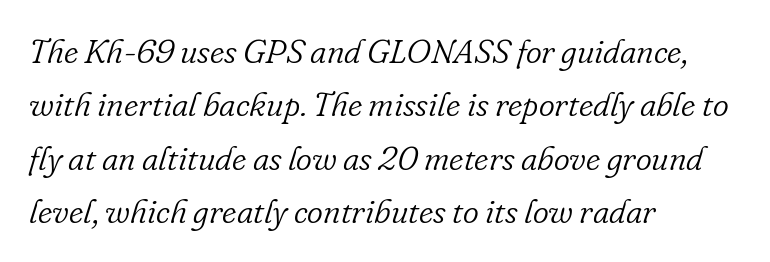
Classification — serif. The glyphs are unaccompanied by any horizontal stroke below them. Would a proofreader flag this as italicized? Yes. Students, observe: this is what conventionally led text looks like.
